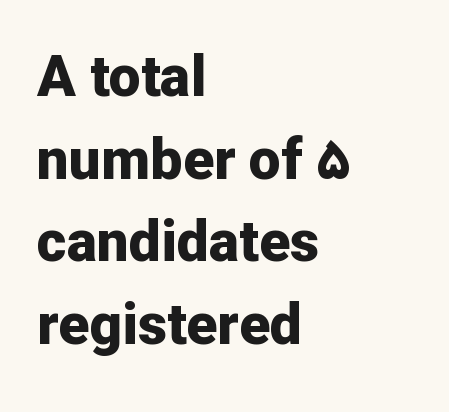
The image shows 57 px bold sans-serif type, upright; set left-aligned, normal line spacing (1.45x), normal letter spacing, not underlined; low stroke contrast and a medium x-height.
